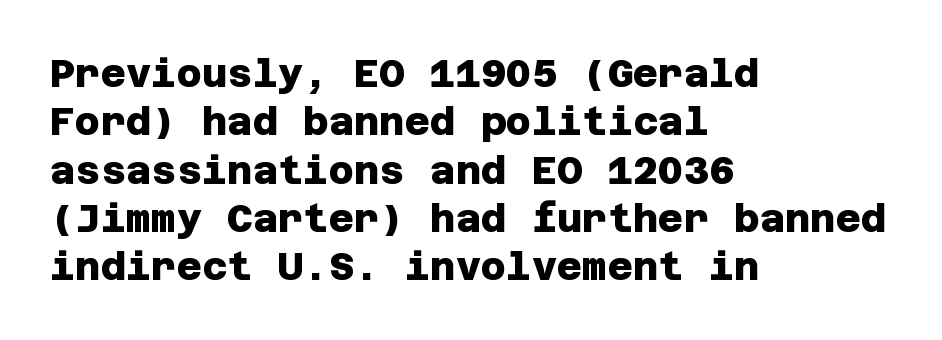
A full-strength bold gives these letters their thick strokes. Unmarked baselines from the first word to the last. The horizontal fit of the characters is conventional and even. The face used here is a sans, in the tradition of grotesques and geometrics. The typesetter chose a ragged-right arrangement here.
